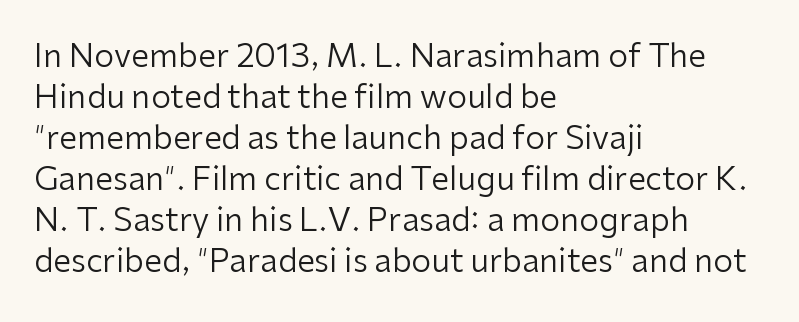
This sample is left-justified, so line endings fall wherever the words run out. Clear beneath every line of the passage. Regular leading. The letterforms sit shoulder to shoulder at normal distance. You could not count columns in this text — the font is proportionally spaced.
